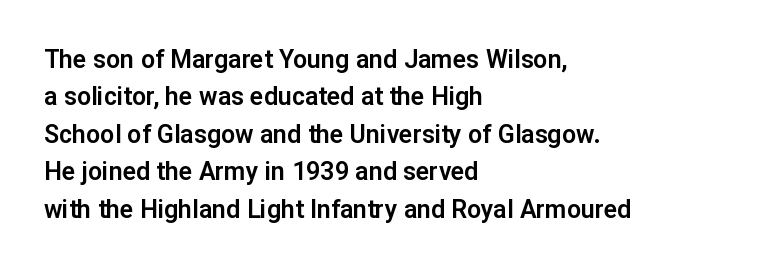
Q: Is the text italic (slanted)? A: No, it is upright.
Q: Is the text underlined? A: No.
Q: How is the paragraph aligned? A: Left-aligned.
Q: Is the spacing between letters normal or unusually wide? A: Normal.
Q: Is the spacing between lines tight, normal or loose? A: Normal.
